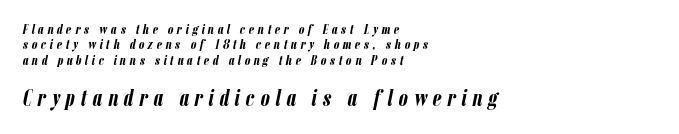
Bold? Absolutely — the strokes are thick and heavy. The later block is typeset at a bigger size than the earlier block. If you drew a line through each stem, it would be angled. Lines of text with bare space underneath.
